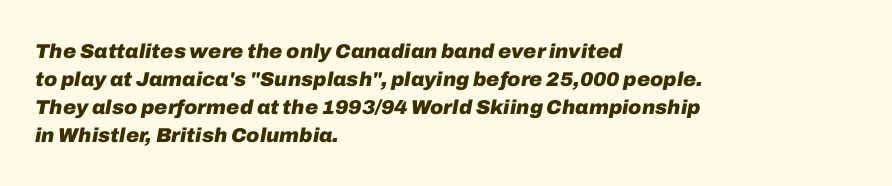
{"italic": "yes", "lean": "right", "slant_degrees": 10, "bold": "yes", "underline": "no", "align": "left", "line_spacing": "normal", "line_spacing_ratio": 1.4, "letter_spacing": "normal", "letter_spacing_em": 0.0, "glyph_px": 20}
